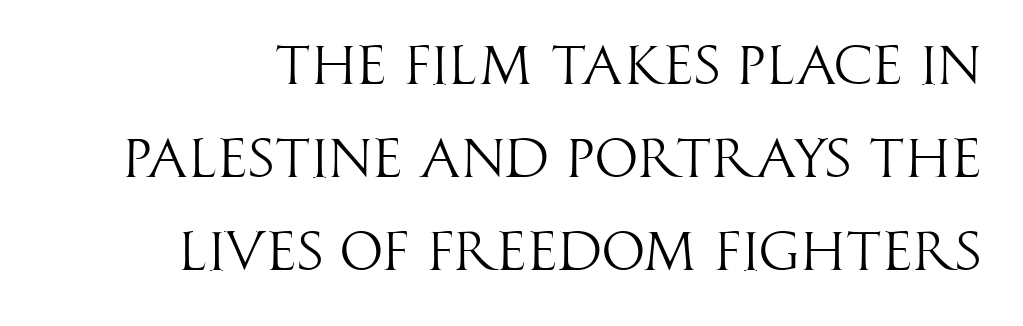
The gap between lines stays unmarked. What stands out about the letter spacing? Nothing — it is the standard amount. You could not count columns in this text — the font is proportionally spaced. Characters remain perfectly vertical along every line. Think standard paragraph weight, or any step lighter than that. This is sans-serif lettering, the kind often seen on screens and signage.
